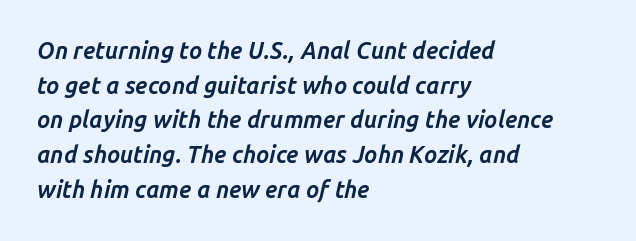
Visually the block forms a straight wall on the left and a jagged coastline on the right. The leading is moderate, giving the passage an even texture. The strokes are fattened all the way to bold. The passage shown leans; its letterforms are oblique. No word sits above an underline. The passage shown has conventional tracking throughout.
